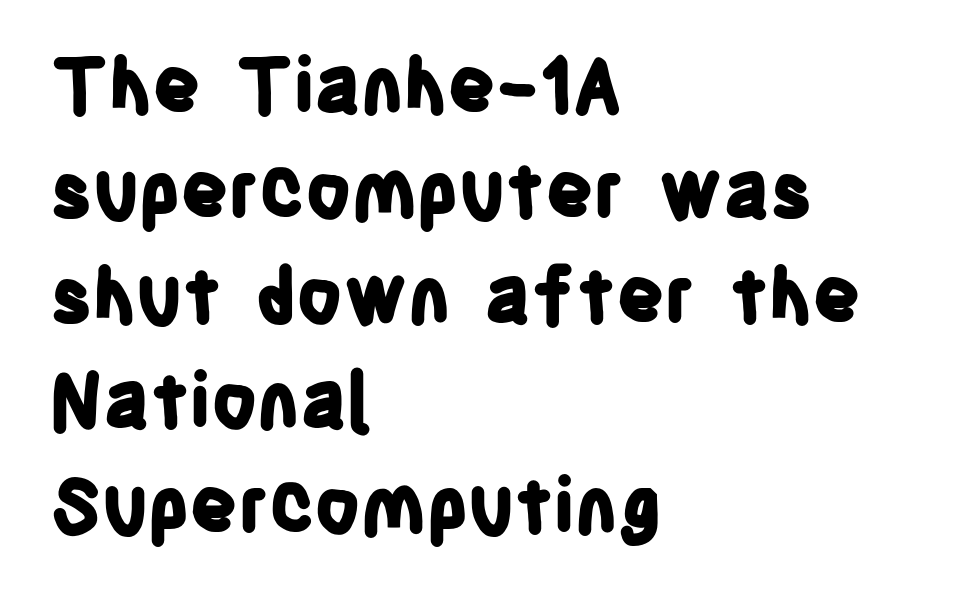
Q: Is the text bold? A: Yes.
Q: Is the text italic (slanted)? A: No, it is upright.
Q: Is the typeface a serif or a sans-serif typeface? A: Sans-serif.
Q: Is the text underlined? A: No.
Q: How is the paragraph aligned? A: Left-aligned.
Q: Is the spacing between letters normal or unusually wide? A: Normal.
Q: Is the spacing between lines tight, normal or loose? A: Normal.
Q: Width (condensed, normal, or wide)? A: Condensed.
Q: Stroke contrast? A: Low.
Q: x-height? A: Large.
Q: Monospaced? A: No.
